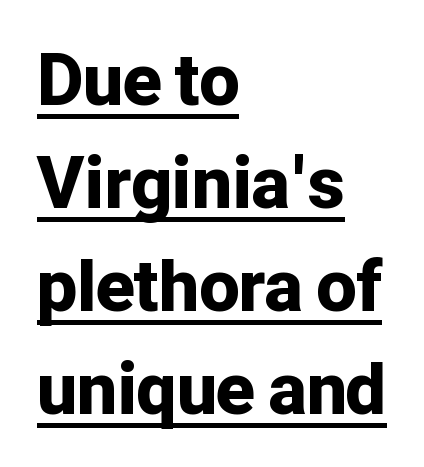
{"serif": "no", "italic": "no", "bold": "yes", "weight": "bold", "width": "normal", "stroke_contrast": "low", "x_height": "medium", "monospaced": "no", "underline": "yes", "align": "left", "line_spacing": "normal", "line_spacing_ratio": 1.45, "letter_spacing": "normal", "letter_spacing_em": 0.0, "glyph_px": 71}
